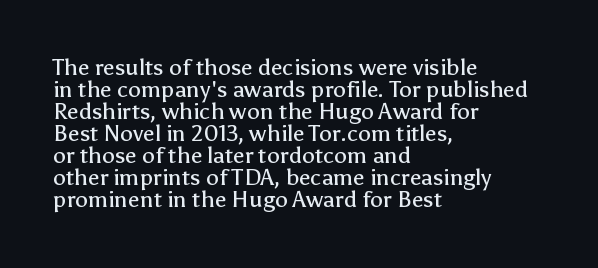
Stems here are at most as thick as an everyday book face. Whoever set this chose condensed vertical rhythm over breathing room. These lines were composed using upright roman letters. What stands out about the letter spacing? Nothing — it is the standard amount. Each line starts at the same left margin while the right side varies. Glance below the letters and you will spot only blank space.
